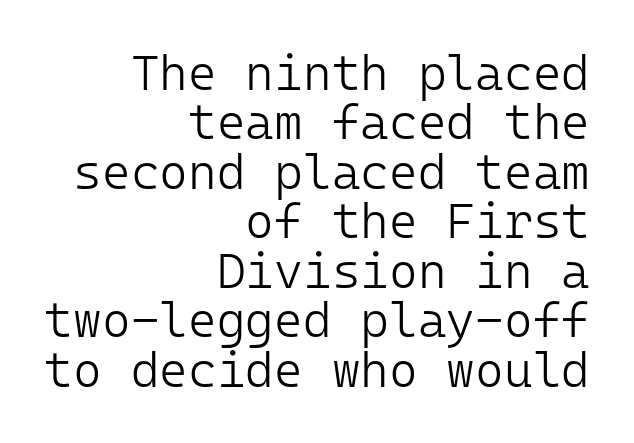
Each letter, wide or thin by design, is forced into the same width here. One glance says dense: line gaps are narrower than usual. The horizontal fit of the characters is conventional and even. The glyphs are unaccompanied by any horizontal stroke below them.
